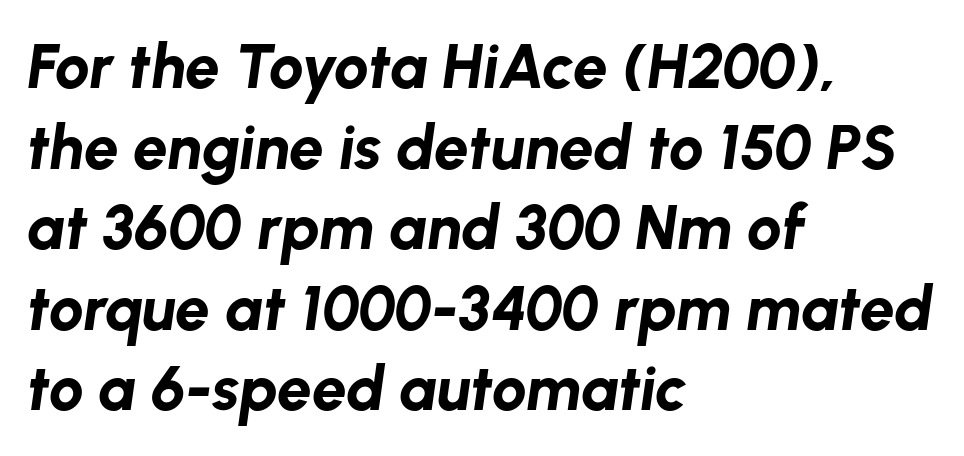
Q: Is the text bold? A: Yes.
Q: Is the text italic (slanted)? A: Yes, it leans right by about 8 degrees.
Q: Is the text underlined? A: No.
Q: How is the paragraph aligned? A: Left-aligned.
Q: Is the spacing between letters normal or unusually wide? A: Normal.
Q: Is the spacing between lines tight, normal or loose? A: Normal.
Q: Width (condensed, normal, or wide)? A: Normal.
Q: Stroke contrast? A: Low.
Q: x-height? A: Medium.
Q: Monospaced? A: No.
